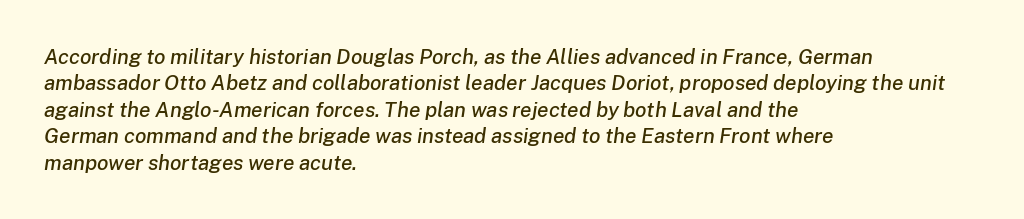
Q: Is the text italic (slanted)? A: Yes, it leans right by about 8 degrees.
Q: Is the text underlined? A: No.
Q: How is the paragraph aligned? A: Left-aligned.
Q: Is the spacing between letters normal or unusually wide? A: Normal.
Q: Is the spacing between lines tight, normal or loose? A: Normal.
